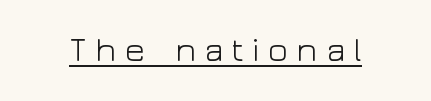
The image shows 34 px light, wide sans-serif type, upright; set unusually wide letter spacing (+0.23 em), underlined; low stroke contrast and a medium x-height.
